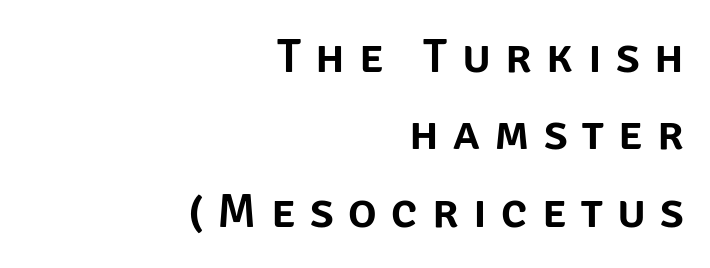
In terms of letterspacing, this is a distinctly airy, spread setting. Students, observe: this is what conventionally led text looks like. Typeset ragged left — the right edge is the straight one. The foot of each line stays bare and open.
